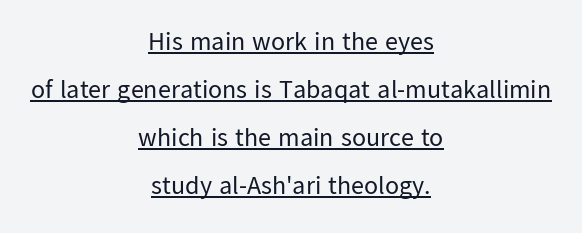
{"italic": "no", "bold": "no", "underline": "yes", "align": "center", "line_spacing_ratio": 1.85, "letter_spacing": "normal", "letter_spacing_em": 0.0, "glyph_px": 26}
